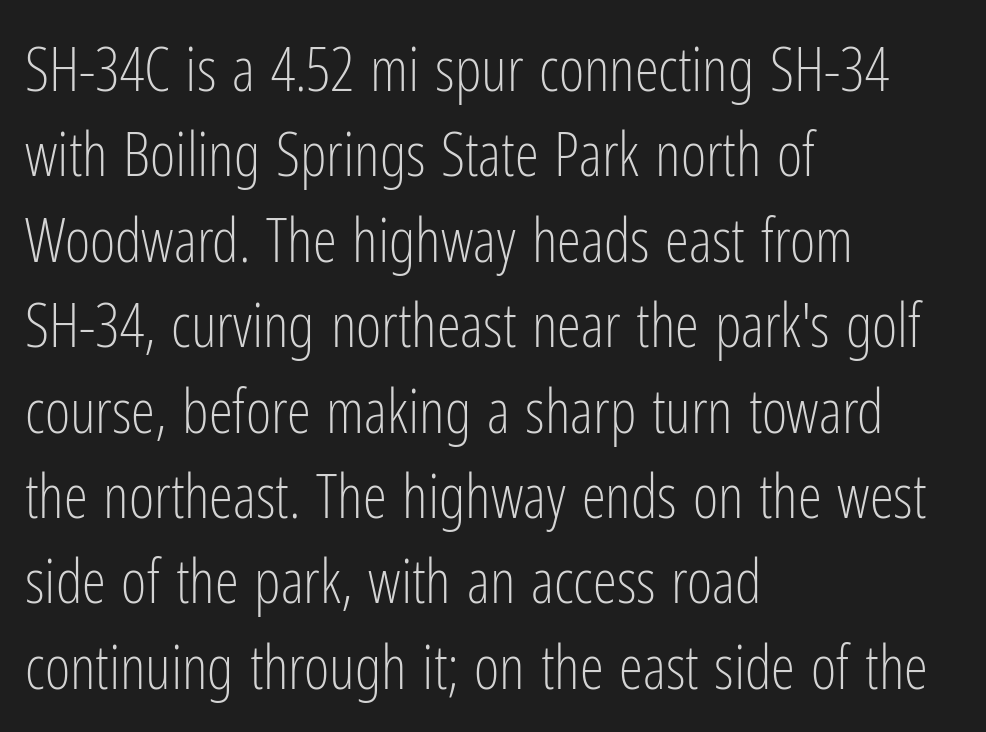
The text was rendered using a sans face with plain stroke endings. Check under the words: just untouched page. Visually the block forms a straight wall on the left and a jagged coastline on the right. The letters advance in unequal steps, a hallmark of proportional type. The type is set solid horizontally, with unmodified tracking.
